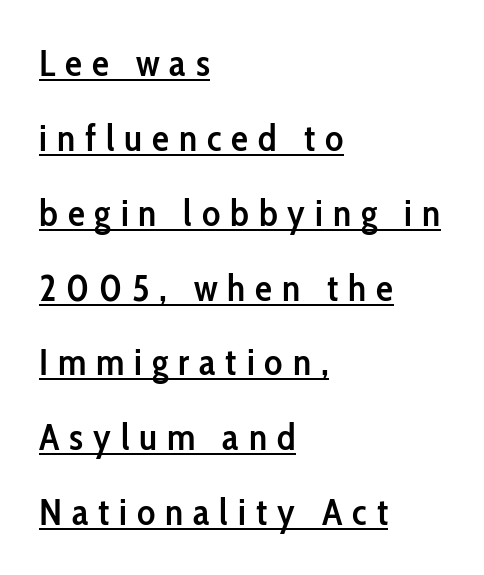
{"serif": "no", "italic": "no", "bold": "semi", "weight": "semibold", "width": "condensed", "stroke_contrast": "low", "x_height": "medium", "monospaced": "no", "underline": "yes", "align": "left", "line_spacing": "loose", "line_spacing_ratio": 1.97, "letter_spacing": "wide", "letter_spacing_em": 0.26, "glyph_px": 38}
